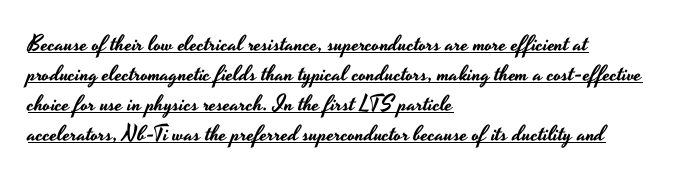
{"underline": "yes", "align": "left", "line_spacing": "normal", "line_spacing_ratio": 1.37, "letter_spacing": "normal", "letter_spacing_em": 0.0, "glyph_px": 22}
